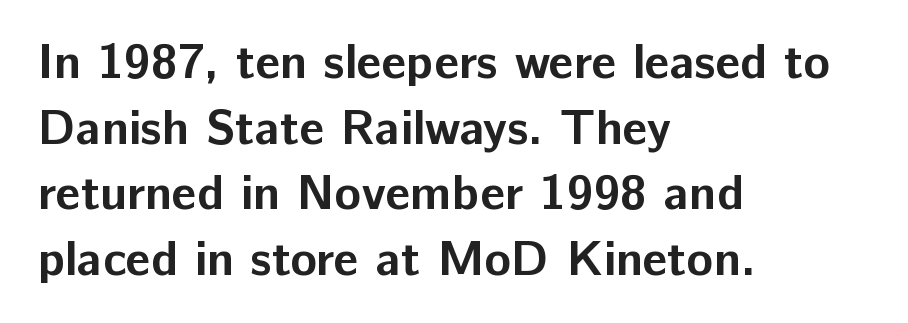
Line beginnings align vertically; line endings do not. Descenders hang freely into open space. I'd describe the lettering as bold — thick and assertive. A typesetter would call this proportional, since set widths differ per character.
